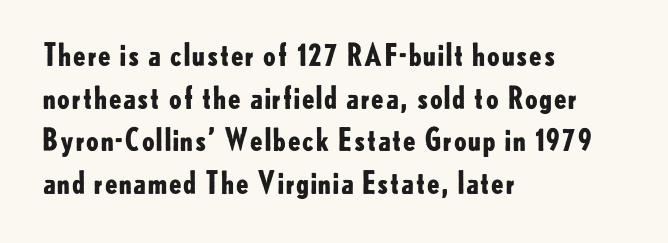
Q: Is the text bold? A: Yes.
Q: Is the text italic (slanted)? A: No, it is upright.
Q: Is the typeface a serif or a sans-serif typeface? A: Sans-serif.
Q: Is the text underlined? A: No.
Q: How is the paragraph aligned? A: Left-aligned.
Q: Is the spacing between letters normal or unusually wide? A: Normal.
Q: Is the spacing between lines tight, normal or loose? A: Normal.
Q: Width (condensed, normal, or wide)? A: Normal.
Q: Stroke contrast? A: Low.
Q: x-height? A: Small.
Q: Monospaced? A: No.
